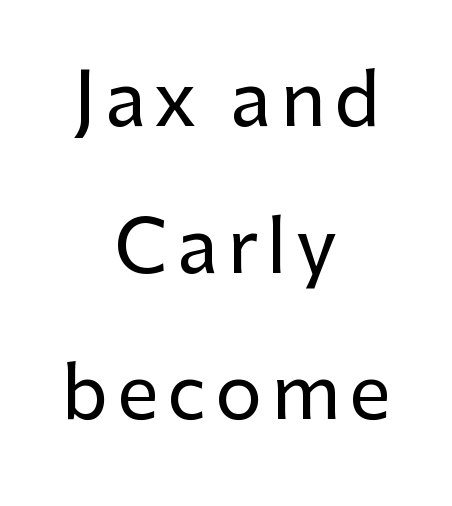
Q: Is the text italic (slanted)? A: No, it is upright.
Q: Is the typeface a serif or a sans-serif typeface? A: Sans-serif.
Q: Is the text underlined? A: No.
Q: How is the paragraph aligned? A: Centered.
Q: Is the spacing between lines tight, normal or loose? A: Loose.
Q: Width (condensed, normal, or wide)? A: Normal.
Q: Stroke contrast? A: Low.
Q: x-height? A: Medium.
Q: Monospaced? A: No.
